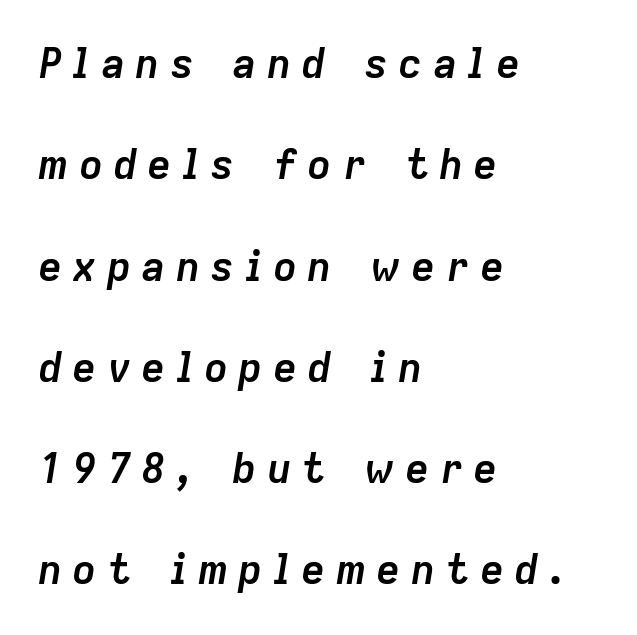
The image shows 41 px semibold type, italic (leaning right); set left-aligned, loose line spacing (2.47x), unusually wide letter spacing (+0.24 em), not underlined; low stroke contrast and a medium x-height.
